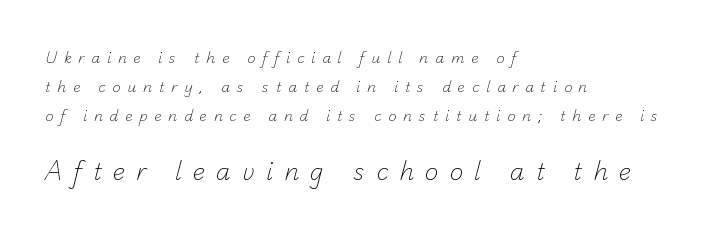
Line starts are locked; line ends wander. The typeface has the unassuming heft of standard copy or less. How are the letters spaced? Widely, with obvious added tracking. Here the second block reads like a headline and the first like body copy. Beneath every word, the page is bare. In terms of leading, this rendering errs on the spacious side.
